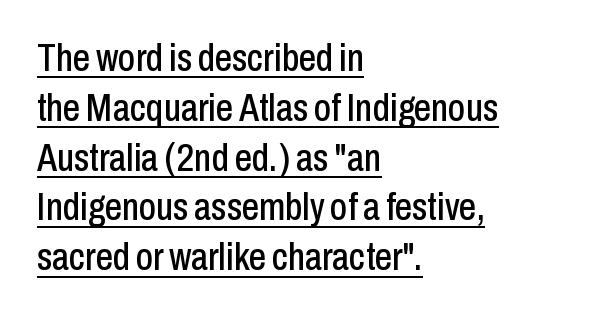
Q: Is the text italic (slanted)? A: No, it is upright.
Q: Is the typeface a serif or a sans-serif typeface? A: Sans-serif.
Q: Is the text underlined? A: Yes.
Q: How is the paragraph aligned? A: Left-aligned.
Q: Is the spacing between letters normal or unusually wide? A: Normal.
Q: Is the spacing between lines tight, normal or loose? A: Normal.
Q: Width (condensed, normal, or wide)? A: Condensed.
Q: Stroke contrast? A: Low.
Q: x-height? A: Medium.
Q: Monospaced? A: No.
